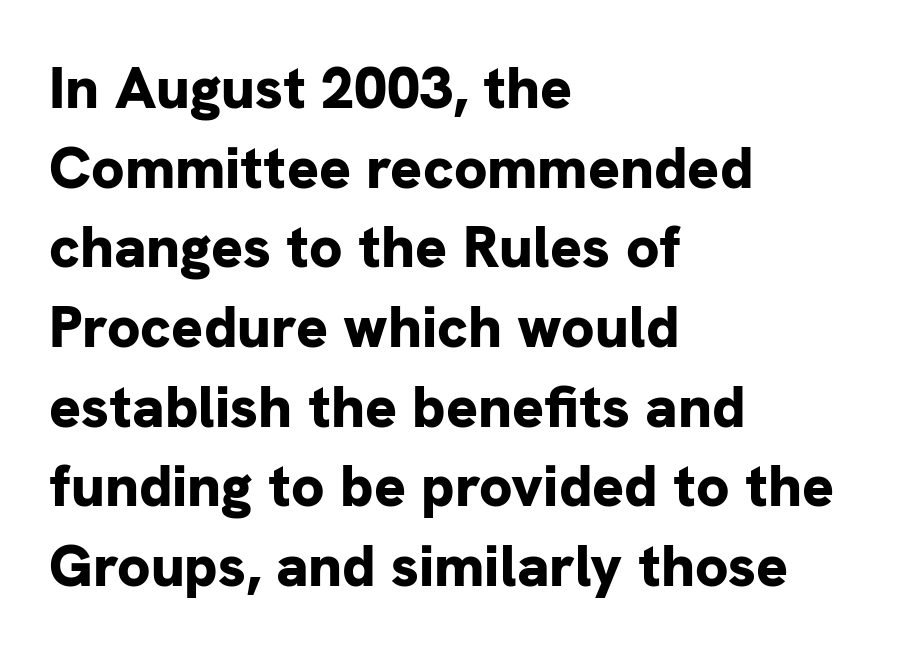
Q: Is the text bold? A: Yes.
Q: Is the text italic (slanted)? A: No, it is upright.
Q: Is the typeface a serif or a sans-serif typeface? A: Sans-serif.
Q: Is the text underlined? A: No.
Q: How is the paragraph aligned? A: Left-aligned.
Q: Is the spacing between letters normal or unusually wide? A: Normal.
Q: Is the spacing between lines tight, normal or loose? A: Normal.
Q: Width (condensed, normal, or wide)? A: Normal.
Q: Stroke contrast? A: Low.
Q: x-height? A: Medium.
Q: Monospaced? A: No.
